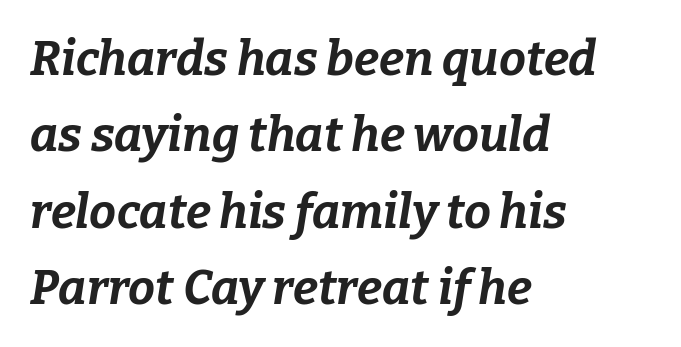
Compared with typical body copy, the letter spacing here is the same. Does the copy run flush right? No — it runs flush left. Do the characters align in a grid? No, the font is proportional. A normal amount of white space separates one row of letters from the next. The zone under the glyphs is completely vacant. The passage shown leans; its letterforms are oblique.
